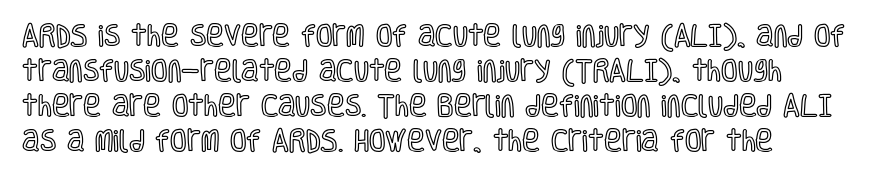
Q: Is the text italic (slanted)? A: No, it is upright.
Q: Is the text underlined? A: No.
Q: Is the spacing between letters normal or unusually wide? A: Normal.
Q: Is the spacing between lines tight, normal or loose? A: Normal.
